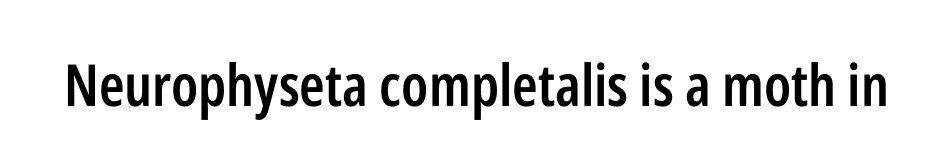
Each word holds together tightly as a unit, with standard inter-letter gaps. The text was rendered using a sans face with plain stroke endings. Glance below the letters and you will spot only blank space. Notice how the stems are strictly vertical — no italics here. This is moderately heavy type, rendered in semibold.
